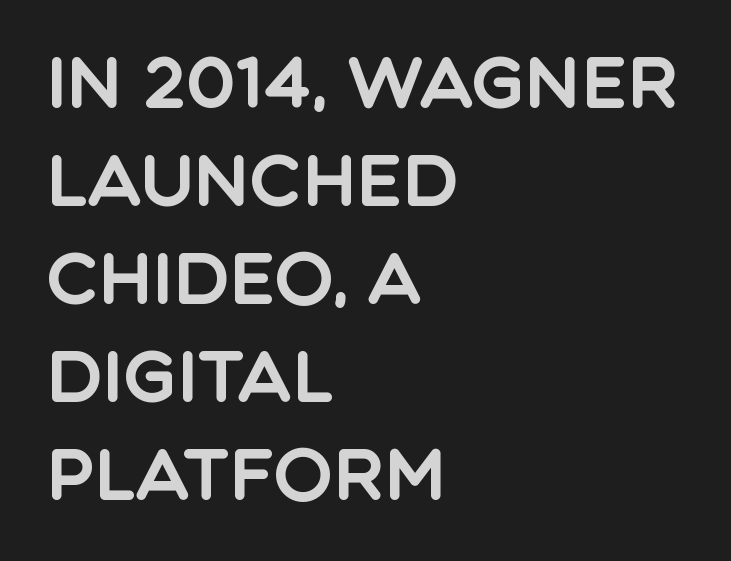
{"serif": "no", "italic": "no", "width": "normal", "x_height": "large", "monospaced": "no", "underline": "no", "align": "left", "line_spacing": "normal", "line_spacing_ratio": 1.38, "letter_spacing": "normal", "letter_spacing_em": 0.0, "glyph_px": 71}
